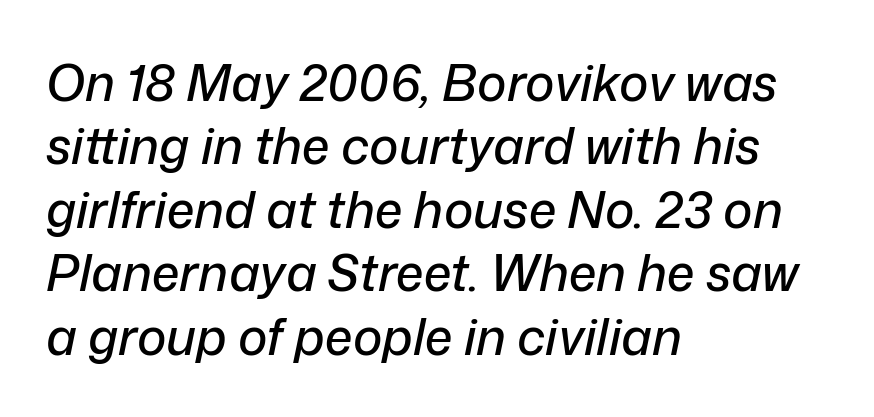
The image shows 50 px text type, italic (leaning right); set left-aligned, normal line spacing (1.27x), normal letter spacing, not underlined; low stroke contrast and a medium x-height.
